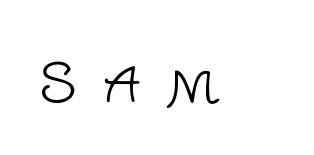
Q: Is the text bold? A: No.
Q: Is the text italic (slanted)? A: Yes.
Q: Is the typeface a serif or a sans-serif typeface? A: Sans-serif.
Q: Is the text underlined? A: No.
Q: Is the spacing between letters normal or unusually wide? A: Unusually wide.
Q: Width (condensed, normal, or wide)? A: Normal.
Q: Stroke contrast? A: Low.
Q: x-height? A: Large.
Q: Monospaced? A: No.
